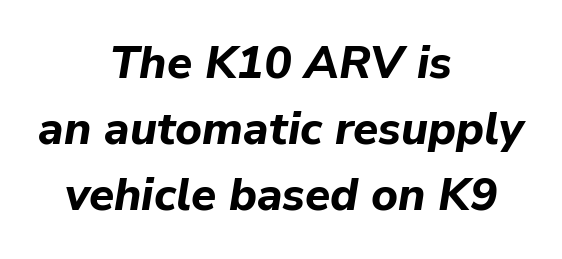
Q: Is the text bold? A: Yes.
Q: Is the text italic (slanted)? A: Yes, it leans right by about 9 degrees.
Q: Is the text underlined? A: No.
Q: How is the paragraph aligned? A: Centered.
Q: Is the spacing between letters normal or unusually wide? A: Normal.
Q: Is the spacing between lines tight, normal or loose? A: Normal.
Q: Width (condensed, normal, or wide)? A: Normal.
Q: Stroke contrast? A: Low.
Q: x-height? A: Medium.
Q: Monospaced? A: No.
